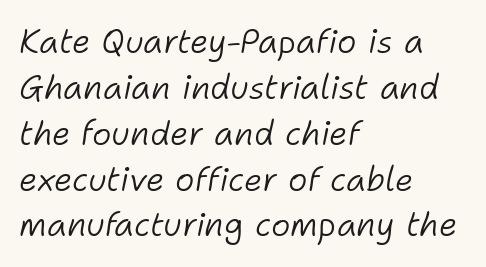
Here the glyphs are tracked normally, forming tight word shapes. Descenders are the only things crossing below the line. Leading matches the norm, producing a regular column. Tall strokes in this sample are angled rather than plumb.
